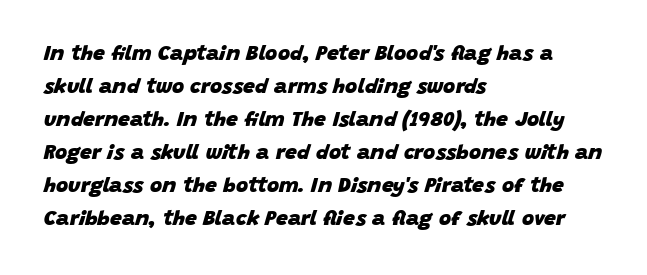
{"italic": "yes", "lean": "right", "slant_degrees": 15, "bold": "yes", "underline": "no", "align": "left", "line_spacing": "normal", "line_spacing_ratio": 1.57, "letter_spacing": "normal", "letter_spacing_em": 0.0, "glyph_px": 21}
